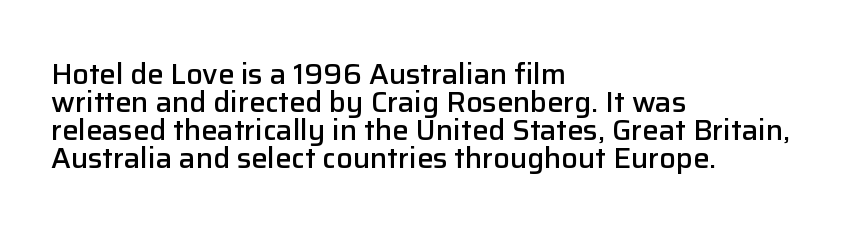
The image shows 29 px semibold sans-serif type, upright; set left-aligned, tight line spacing (0.97x), normal letter spacing, not underlined; low stroke contrast and a medium x-height.
